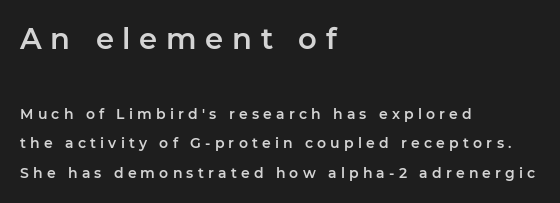
Reading down the column, the eye jumps a long way to each next line. Nope, not italic — everything's standing straight. The baseline area is clear. You could not count columns in this text — the font is proportionally spaced.
